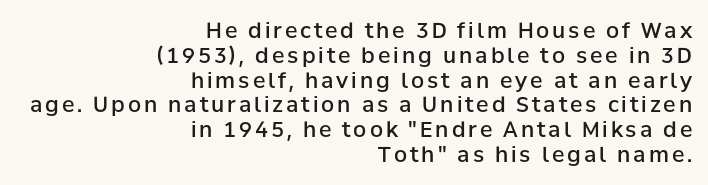
{"italic": "no", "bold": "semi", "underline": "no", "align": "right", "line_spacing_ratio": 1.18, "glyph_px": 21}
